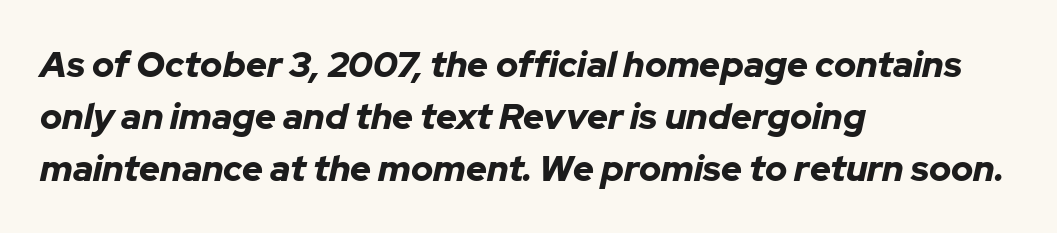
Leading: standard. There's an unmistakable incline to the writing here. Glyph-to-glyph distance matches everyday printed text. Layout note: lines flush left. Weight: bold.
